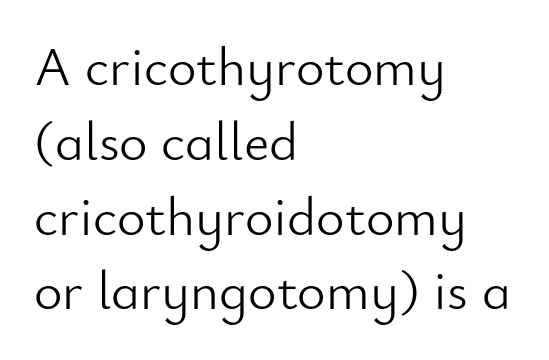
Q: Is the text bold? A: No.
Q: Is the text italic (slanted)? A: No, it is upright.
Q: Is the typeface a serif or a sans-serif typeface? A: Sans-serif.
Q: Is the text underlined? A: No.
Q: How is the paragraph aligned? A: Left-aligned.
Q: Is the spacing between letters normal or unusually wide? A: Normal.
Q: Is the spacing between lines tight, normal or loose? A: Normal.
Q: Width (condensed, normal, or wide)? A: Normal.
Q: Stroke contrast? A: Low.
Q: x-height? A: Small.
Q: Monospaced? A: No.
